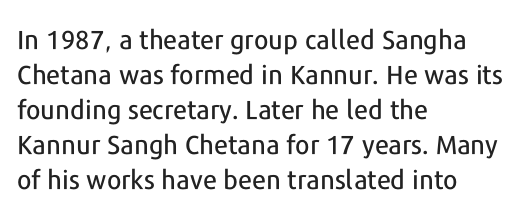
Q: Is the text italic (slanted)? A: No, it is upright.
Q: Is the text underlined? A: No.
Q: How is the paragraph aligned? A: Left-aligned.
Q: Is the spacing between letters normal or unusually wide? A: Normal.
Q: Is the spacing between lines tight, normal or loose? A: Normal.
